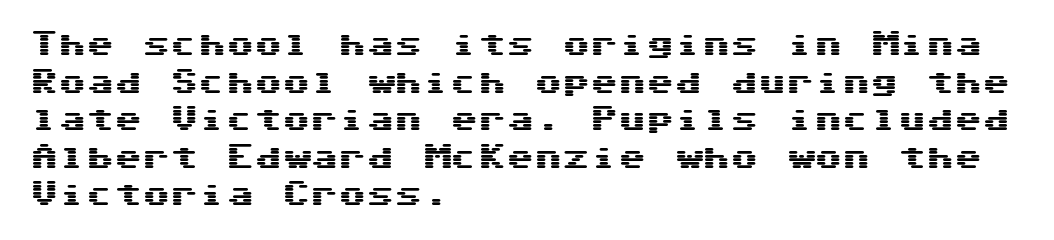
Q: Is the text italic (slanted)? A: No, it is upright.
Q: Is the typeface a serif or a sans-serif typeface? A: Sans-serif.
Q: Is the text underlined? A: No.
Q: How is the paragraph aligned? A: Left-aligned.
Q: Is the spacing between letters normal or unusually wide? A: Normal.
Q: Is the spacing between lines tight, normal or loose? A: Normal.
Q: Width (condensed, normal, or wide)? A: Wide.
Q: Stroke contrast? A: Medium.
Q: x-height? A: Medium.
